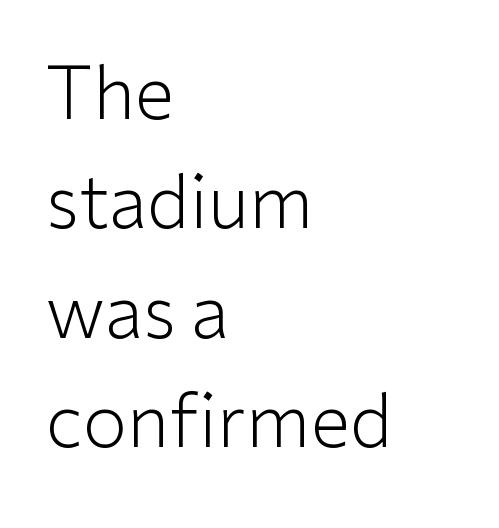
Q: Is the text bold? A: No.
Q: Is the text italic (slanted)? A: No, it is upright.
Q: Is the typeface a serif or a sans-serif typeface? A: Sans-serif.
Q: Is the text underlined? A: No.
Q: How is the paragraph aligned? A: Left-aligned.
Q: Is the spacing between letters normal or unusually wide? A: Normal.
Q: Is the spacing between lines tight, normal or loose? A: Normal.
Q: Width (condensed, normal, or wide)? A: Normal.
Q: Stroke contrast? A: Low.
Q: x-height? A: Medium.
Q: Monospaced? A: No.
